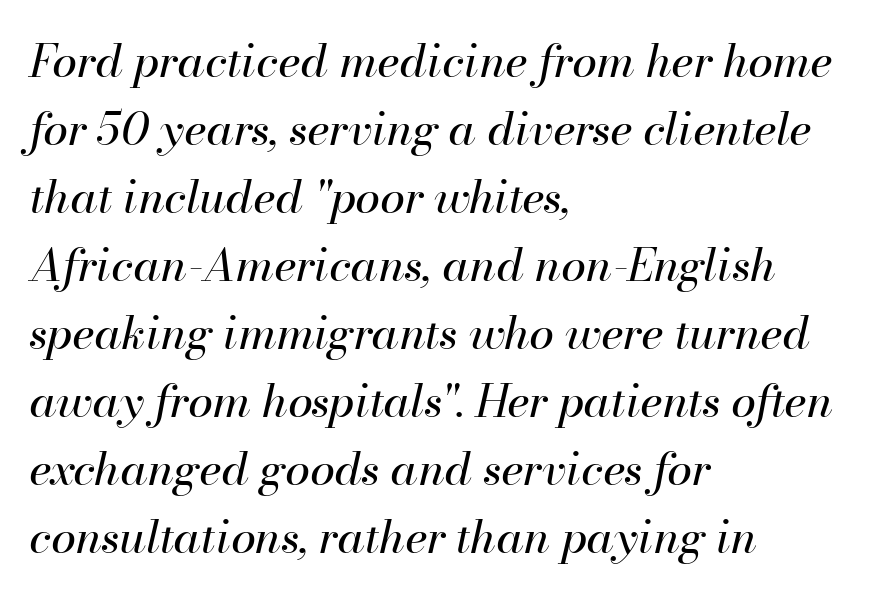
Is there much room between lines? A standard amount, neither cramped nor airy. The glyphs look as if they've been sheared to an angle. The space directly below the letters is spotless. Weight class: somewhere from thin through regular. Here the designer chose a conventional face with non-uniform glyph widths.
